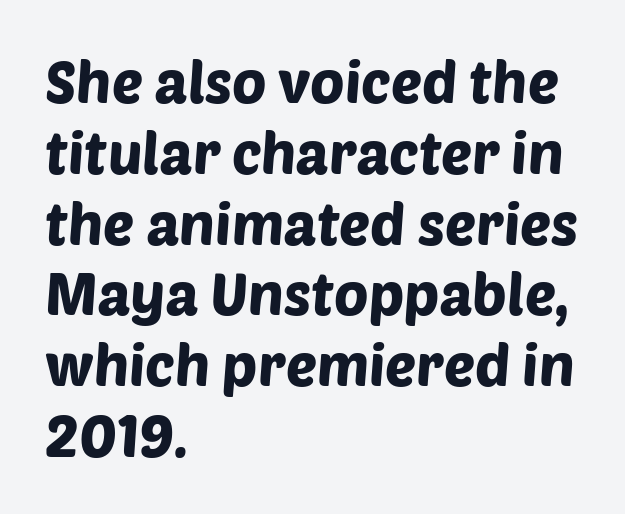
Q: Is the typeface a serif or a sans-serif typeface? A: Sans-serif.
Q: Is the text underlined? A: No.
Q: How is the paragraph aligned? A: Left-aligned.
Q: Is the spacing between letters normal or unusually wide? A: Normal.
Q: Width (condensed, normal, or wide)? A: Normal.
Q: Stroke contrast? A: Low.
Q: x-height? A: Large.
Q: Monospaced? A: No.
